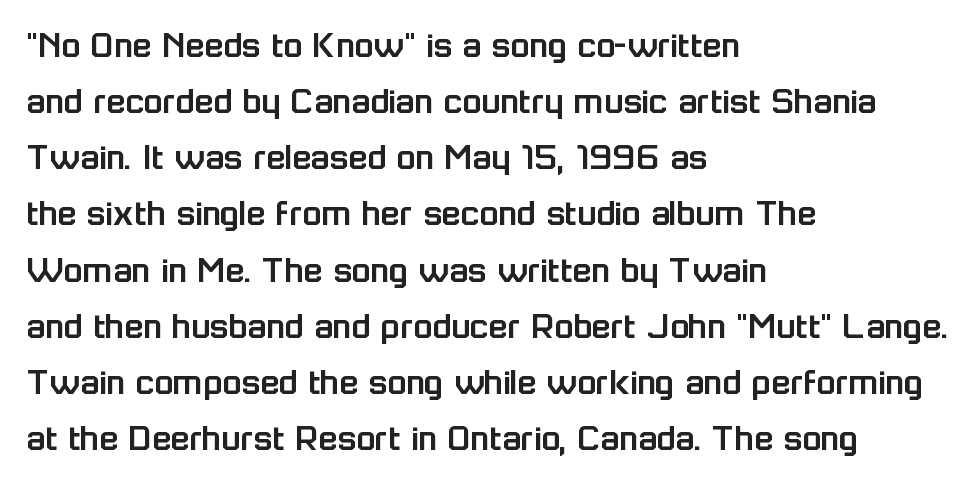
{"serif": "no", "italic": "no", "width": "normal", "stroke_contrast": "low", "x_height": "medium", "monospaced": "no", "underline": "no", "align": "left", "line_spacing": "normal", "line_spacing_ratio": 1.44, "letter_spacing": "normal", "letter_spacing_em": 0.0, "glyph_px": 39}
